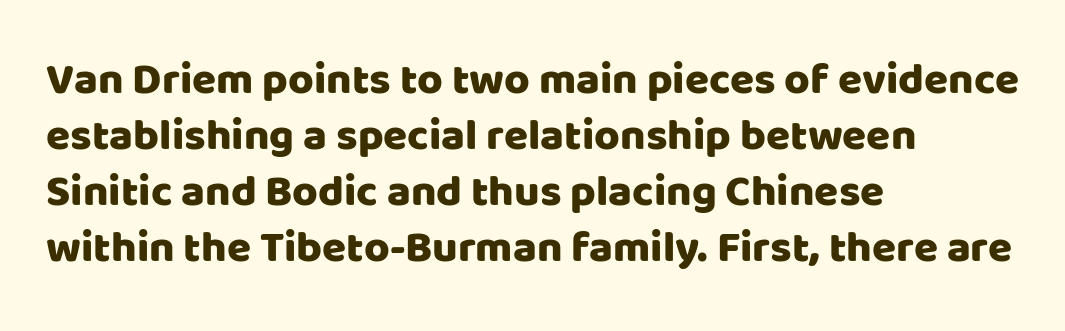
The image shows 44 px sans-serif type, upright; set left-aligned, normal line spacing (1.27x), normal letter spacing, not underlined; low stroke contrast and a large x-height.
